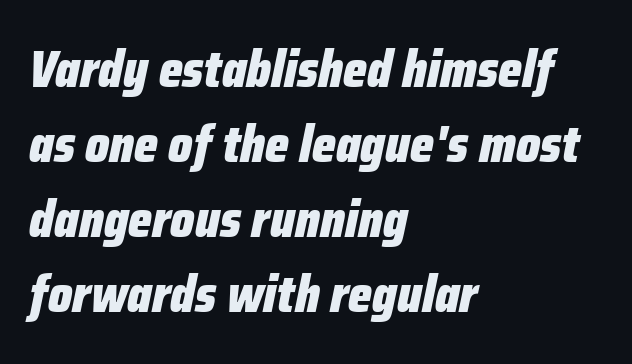
Q: Is the text bold? A: Yes.
Q: Is the text italic (slanted)? A: Yes, it leans right by about 12 degrees.
Q: Is the text underlined? A: No.
Q: How is the paragraph aligned? A: Left-aligned.
Q: Is the spacing between letters normal or unusually wide? A: Normal.
Q: Is the spacing between lines tight, normal or loose? A: Normal.
Q: Width (condensed, normal, or wide)? A: Condensed.
Q: Stroke contrast? A: Low.
Q: x-height? A: Medium.
Q: Monospaced? A: No.
